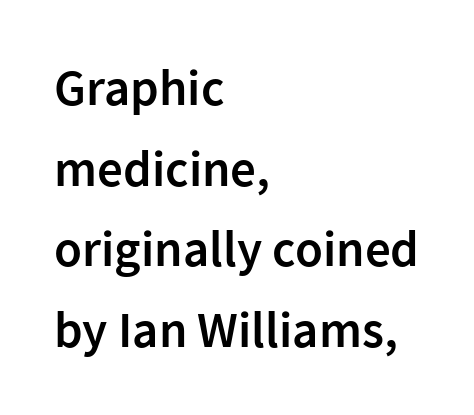
This is the in-between weight designers call semibold or demi. Look at the bottom of the vertical strokes: they stop flat, with no serifs. A typesetter would call this proportional, since set widths differ per character. Plain, unruled lines of type. The typesetter chose a ragged-right arrangement here. Regarding leading, the lines here are spaced in the standard way.
